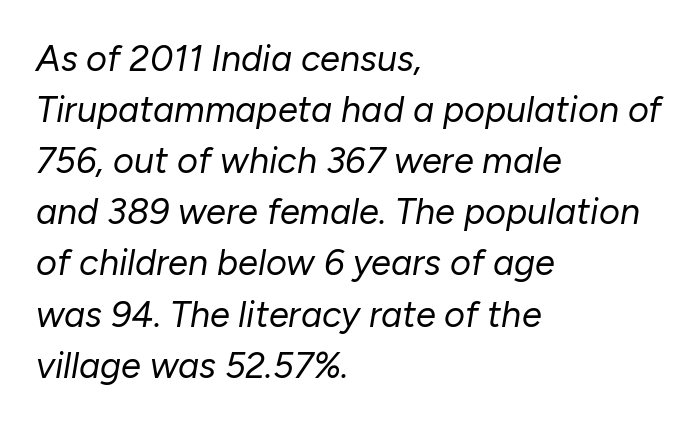
The image shows 36 px regular-weight type, italic (leaning right); set left-aligned, normal line spacing (1.42x), normal letter spacing, not underlined; low stroke contrast and a medium x-height.
